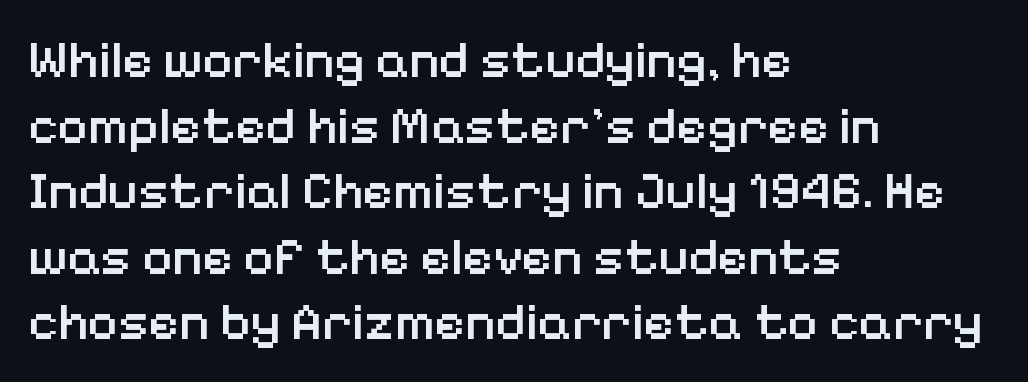
These lines carry some extra weight — a demibold, not a full bold. Inter-character spacing is left at the font's built-in metrics. Casual observation: everything's shoved over to the left. Nobody drew a line under any word here.
